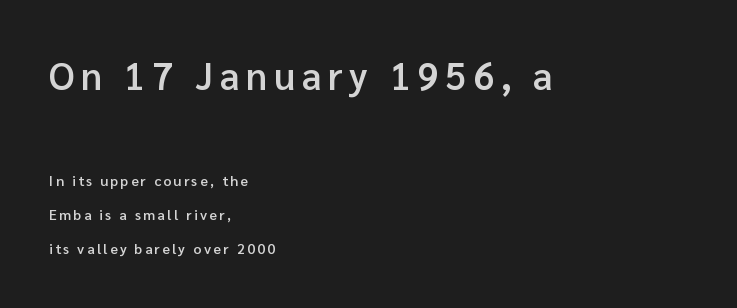
The image shows 38 px semibold sans-serif type, upright; set left-aligned, loose line spacing (2.42x), not underlined; the first (top) block is 2.71x larger; low stroke contrast and a medium x-height.
